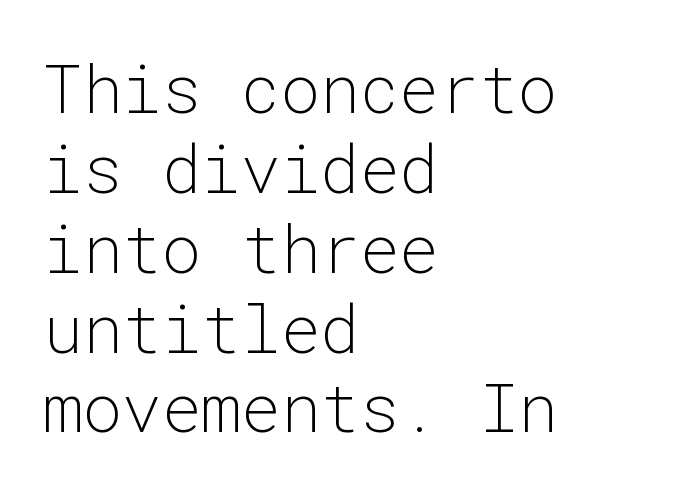
The image shows 66 px light sans-serif type, upright, monospaced; set left-aligned, line spacing 1.21x, normal letter spacing, not underlined; low stroke contrast and a medium x-height.
